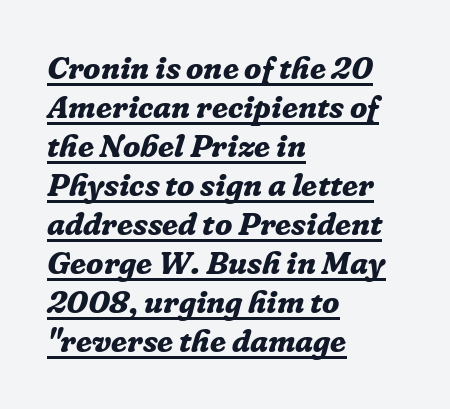
The image shows 32 px bold serif type, italic (leaning right); set left-aligned, line spacing 1.22x, normal letter spacing, underlined; low stroke contrast and a medium x-height.
